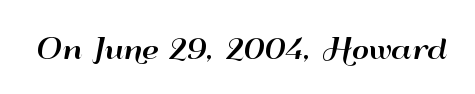
{"underline": "no", "letter_spacing": "normal", "letter_spacing_em": 0.0, "glyph_px": 27}
